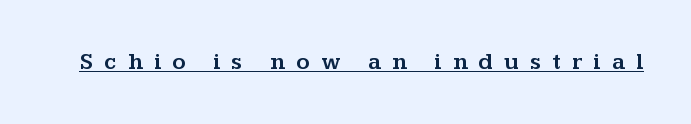
The image shows 23 px text type, upright; set unusually wide letter spacing (+0.49 em), underlined.
